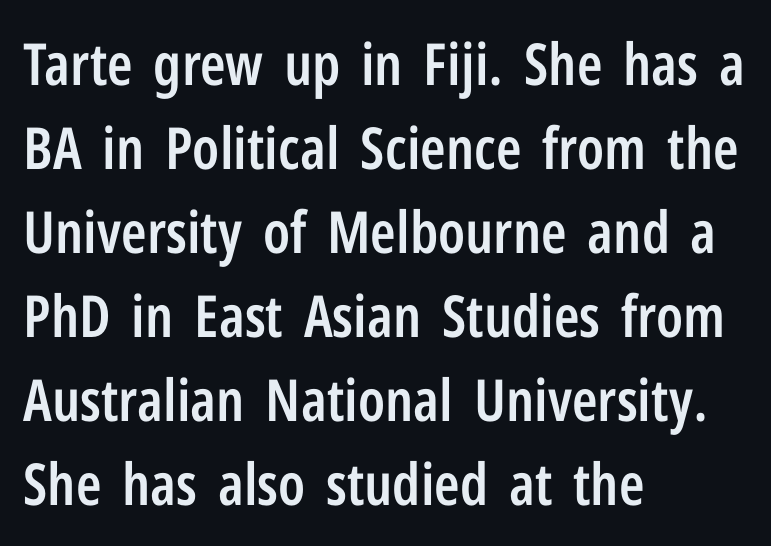
Q: Is the text bold? A: Semi-bold.
Q: Is the text italic (slanted)? A: No, it is upright.
Q: Is the typeface a serif or a sans-serif typeface? A: Sans-serif.
Q: Is the text underlined? A: No.
Q: How is the paragraph aligned? A: Left-aligned.
Q: Is the spacing between letters normal or unusually wide? A: Normal.
Q: Is the spacing between lines tight, normal or loose? A: Normal.
Q: Width (condensed, normal, or wide)? A: Condensed.
Q: Stroke contrast? A: Low.
Q: x-height? A: Medium.
Q: Monospaced? A: No.
